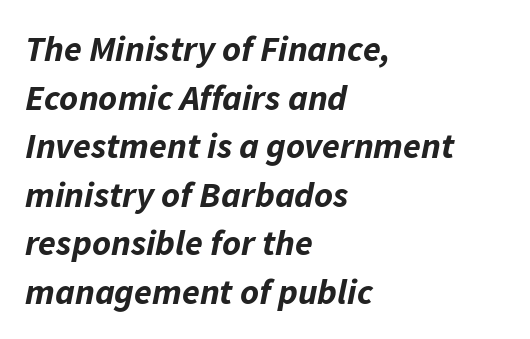
Here the designer chose a conventional face with non-uniform glyph widths. Its strokes are broad and dark, the hallmark of bold type. Where is the straight margin? On the left. There's an unmistakable incline to the writing here. Has an underline been added? It has not. Characters follow at the spacing the type designer built in.
